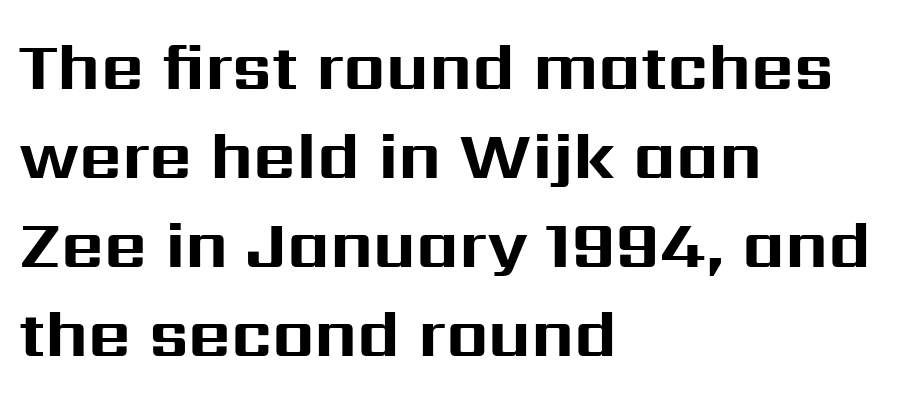
{"serif": "no", "italic": "no", "bold": "yes", "weight": "bold", "width": "normal", "stroke_contrast": "medium", "x_height": "medium", "monospaced": "no", "underline": "no", "align": "left", "line_spacing": "normal", "line_spacing_ratio": 1.35, "letter_spacing": "normal", "letter_spacing_em": 0.0, "glyph_px": 66}
